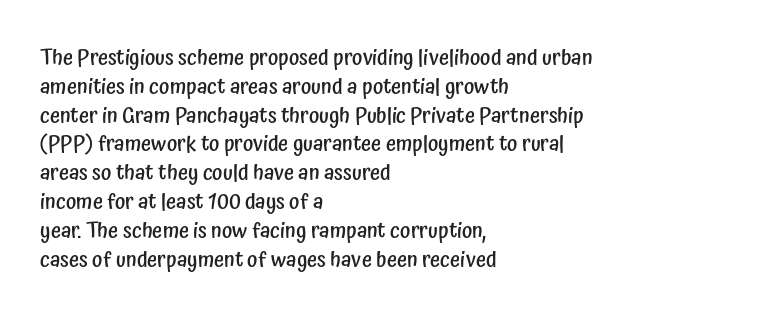
The image shows 22 px text type, upright; set left-aligned, normal line spacing (1.31x), normal letter spacing, not underlined.
